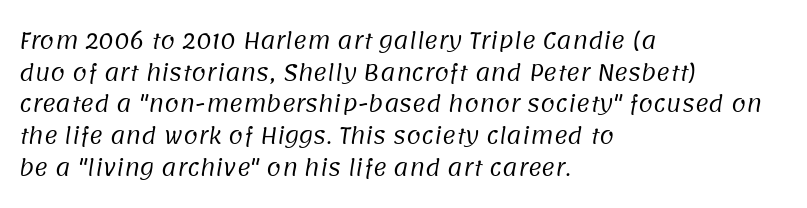
Q: Is the text bold? A: No.
Q: Is the text underlined? A: No.
Q: How is the paragraph aligned? A: Left-aligned.
Q: Is the spacing between letters normal or unusually wide? A: Normal.
Q: Is the spacing between lines tight, normal or loose? A: Normal.
